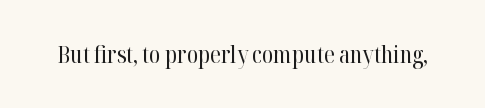
Q: Is the text bold? A: No.
Q: Is the text italic (slanted)? A: No, it is upright.
Q: Is the text underlined? A: No.
Q: Is the spacing between letters normal or unusually wide? A: Normal.
